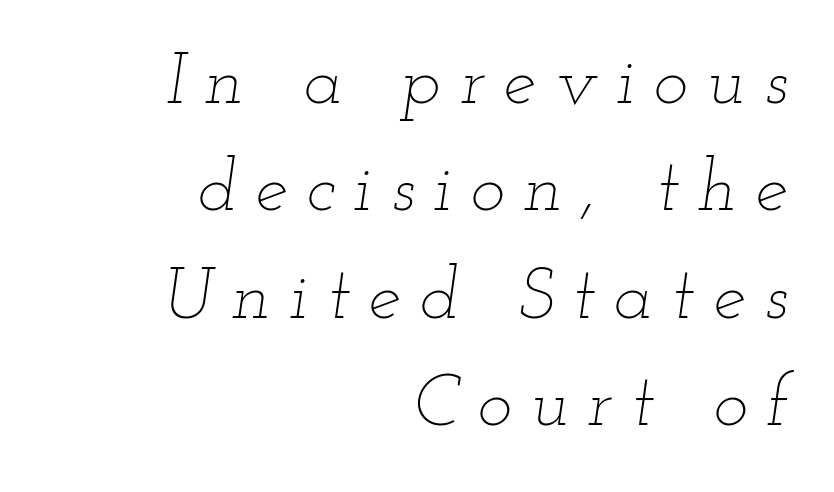
Q: Is the text bold? A: No.
Q: Is the text italic (slanted)? A: Yes, it leans right by about 12 degrees.
Q: Is the text underlined? A: No.
Q: How is the paragraph aligned? A: Right-aligned.
Q: Is the spacing between letters normal or unusually wide? A: Unusually wide.
Q: Is the spacing between lines tight, normal or loose? A: Normal.
Q: Width (condensed, normal, or wide)? A: Wide.
Q: Stroke contrast? A: Low.
Q: x-height? A: Small.
Q: Monospaced? A: No.
